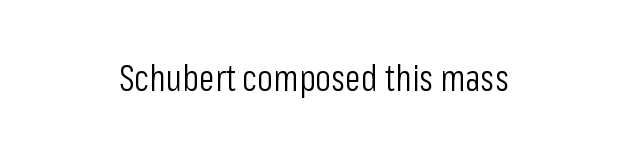
The image shows 36 px light, condensed sans-serif type, upright; set centered, normal letter spacing, not underlined; low stroke contrast and a medium x-height.
